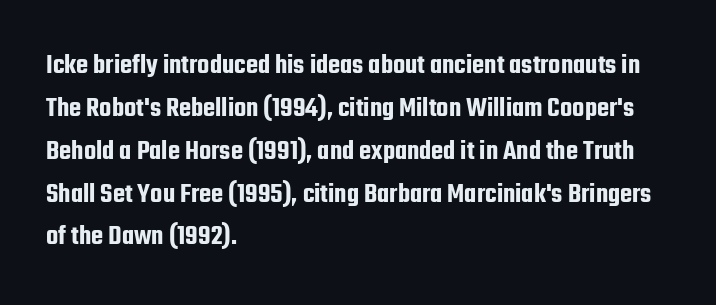
The image shows 28 px condensed sans-serif type, upright; set left-aligned, normal line spacing (1.53x), normal letter spacing, not underlined; low stroke contrast and a medium x-height.
